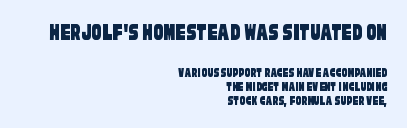
Closely set lines give the paragraph a compact silhouette. The compositor pushed each line to the right boundary. Whoever set this made the first block the dominant, larger element. Glance below the letters and you will spot only blank space. Between one letter and the next there's only the usual sliver of space.
